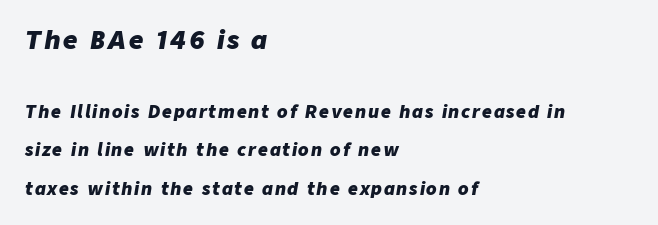
The rendering uses a large line-height, opening up the rows. Is the lower block the larger one? No — the upper block carries the bigger type. Summary of weight: heavy, a full bold. Notice how the stems are inclined rather than vertical — that's the hallmark of italics. Descender tails drop into unmarked territory.
